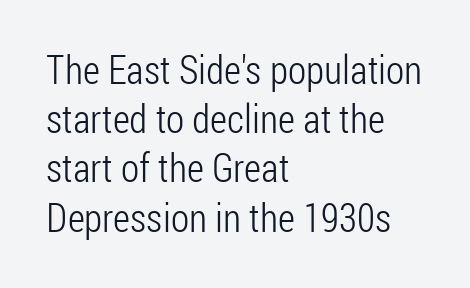
{"serif": "no", "italic": "no", "bold": "no", "weight": "light", "width": "condensed", "stroke_contrast": "low", "x_height": "medium", "monospaced": "no", "underline": "no", "align": "left", "line_spacing_ratio": 1.23, "letter_spacing": "normal", "letter_spacing_em": 0.0, "glyph_px": 40}
